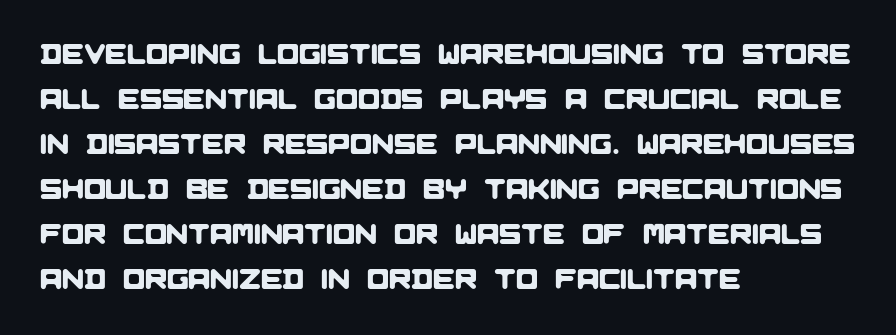
Each word holds together tightly as a unit, with standard inter-letter gaps. These lines are rendered in a variable-pitch font. Anything drawn beneath the words? Only blank space. This sample is left-justified, so line endings fall wherever the words run out.
